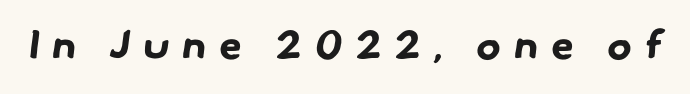
Q: Is the text bold? A: Yes.
Q: Is the typeface a serif or a sans-serif typeface? A: Sans-serif.
Q: Is the text underlined? A: No.
Q: Is the spacing between letters normal or unusually wide? A: Unusually wide.
Q: Width (condensed, normal, or wide)? A: Normal.
Q: Stroke contrast? A: Low.
Q: x-height? A: Small.
Q: Monospaced? A: No.
